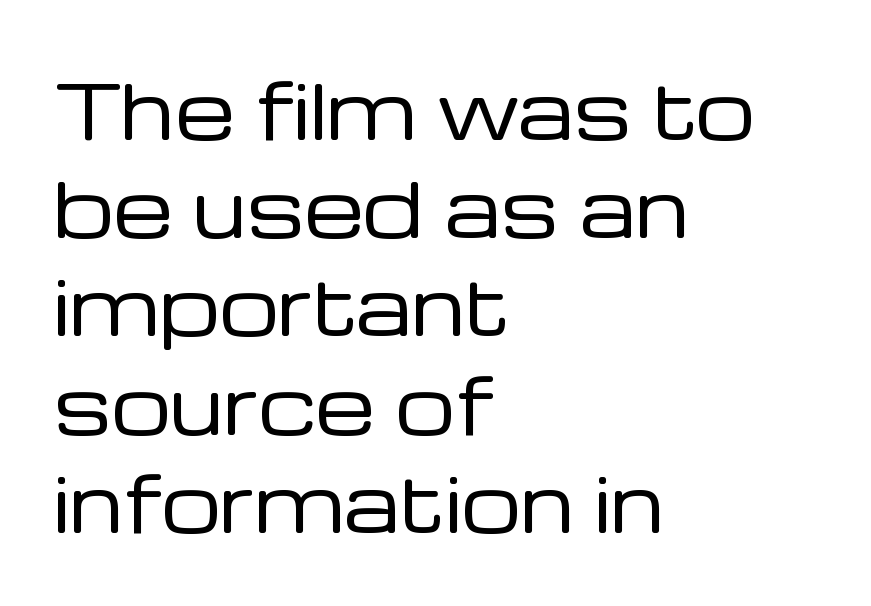
{"serif": "no", "italic": "no", "bold": "no", "weight": "regular", "width": "normal", "stroke_contrast": "low", "x_height": "medium", "monospaced": "no", "underline": "no", "align": "left", "line_spacing": "normal", "line_spacing_ratio": 1.31, "letter_spacing": "normal", "letter_spacing_em": 0.0, "glyph_px": 75}
